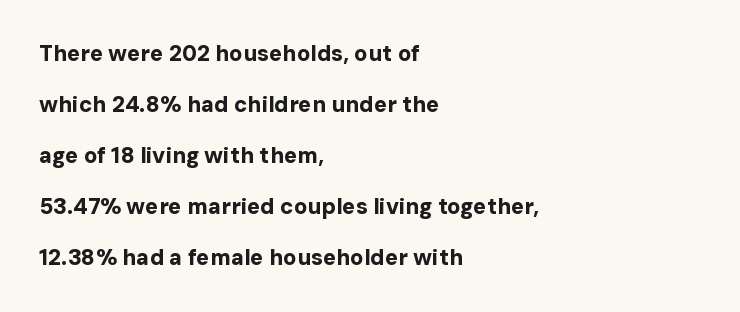
{"italic": "no", "bold": "yes", "underline": "no", "align": "left", "line_spacing": "loose", "line_spacing_ratio": 2.32, "letter_spacing": "normal", "letter_spacing_em": 0.0, "glyph_px": 22}
